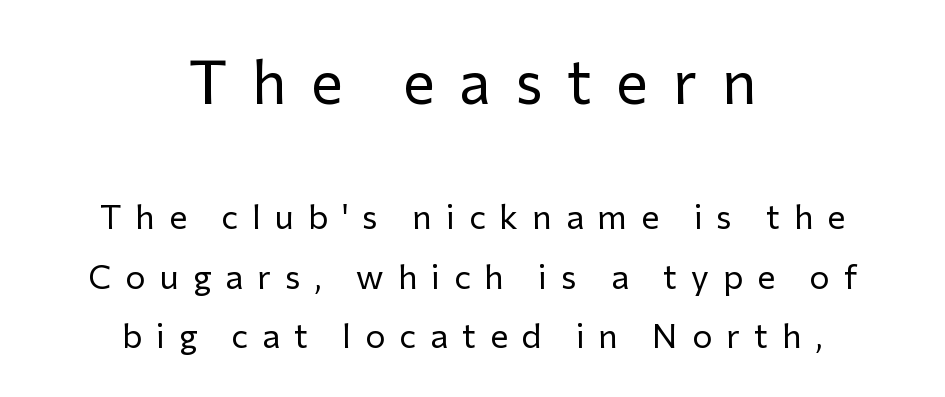
{"serif": "no", "italic": "no", "bold": "no", "weight": "regular", "width": "normal", "stroke_contrast": "low", "x_height": "medium", "monospaced": "no", "underline": "no", "align": "center", "line_spacing_ratio": 1.74, "letter_spacing": "wide", "letter_spacing_em": 0.41, "larger_block": "first", "size_ratio": 1.76, "glyph_px": 60}
